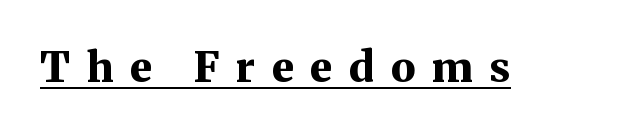
Caption: expanded tracking, letters set apart. The passage shown is typeset with a serif family. A typographer would call this underscored text. Students, this is bold: see how much ink each stroke carries.
